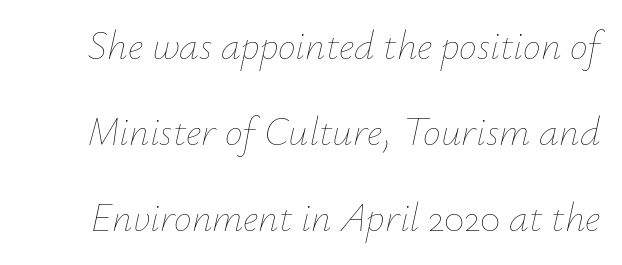
Descender tails drop into unmarked territory. The type is set solid horizontally, with unmodified tracking. What's the leading like? Stretched, with rows far apart. The characters are drawn with everyday or finer stroke widths. Characters are canted at an angle relative to the baseline's perpendicular. Each letter keeps its own natural width here, so spacing adapts to shape.
